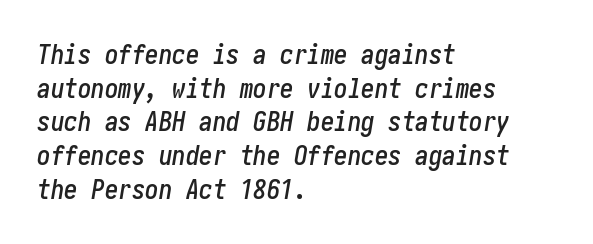
Q: Is the text italic (slanted)? A: Yes, it leans right by about 10 degrees.
Q: Is the text underlined? A: No.
Q: How is the paragraph aligned? A: Left-aligned.
Q: Is the spacing between letters normal or unusually wide? A: Normal.
Q: Is the spacing between lines tight, normal or loose? A: Normal.
